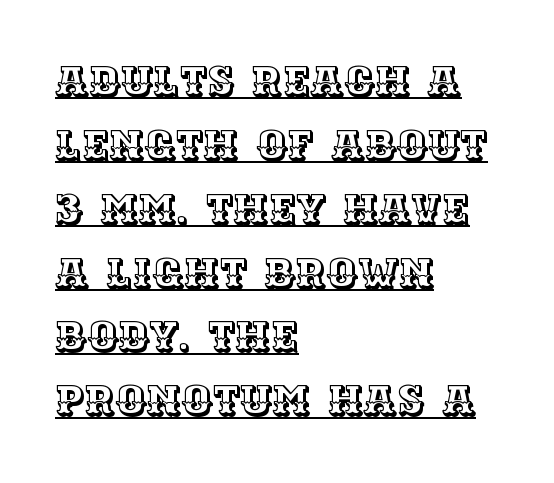
{"italic": "no", "width": "normal", "x_height": "large", "monospaced": "no", "underline": "yes", "align": "left", "line_spacing": "normal", "line_spacing_ratio": 1.52, "letter_spacing": "normal", "letter_spacing_em": 0.0, "glyph_px": 42}
